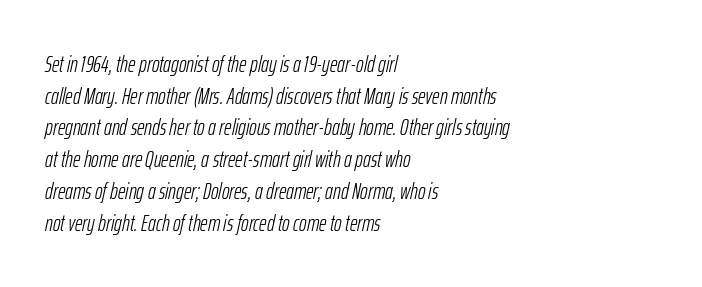
{"italic": "yes", "lean": "right", "slant_degrees": 12, "bold": "no", "underline": "no", "align": "left", "line_spacing": "normal", "line_spacing_ratio": 1.38, "letter_spacing": "normal", "letter_spacing_em": 0.0, "glyph_px": 23}
